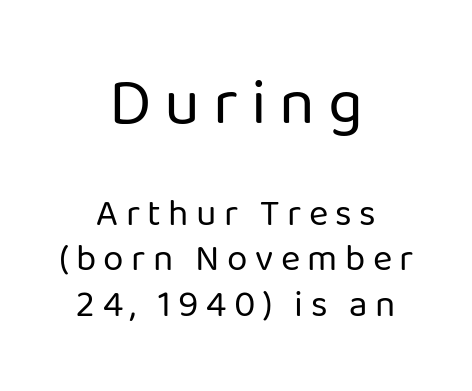
The image shows 65 px regular-weight sans-serif type, upright; set centered, line spacing 1.23x, unusually wide letter spacing (+0.2 em), not underlined; the first (top) block is 1.76x larger; low stroke contrast and a medium x-height.
